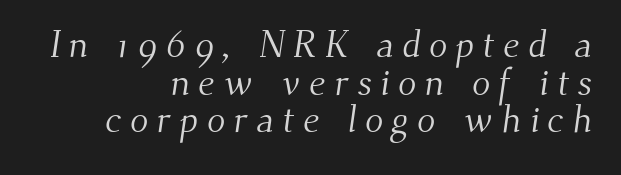
Q: Is the text bold? A: No.
Q: Is the typeface a serif or a sans-serif typeface? A: Serif.
Q: Is the text underlined? A: No.
Q: How is the paragraph aligned? A: Right-aligned.
Q: Is the spacing between letters normal or unusually wide? A: Unusually wide.
Q: Is the spacing between lines tight, normal or loose? A: Tight.
Q: Width (condensed, normal, or wide)? A: Normal.
Q: Stroke contrast? A: Medium.
Q: x-height? A: Small.
Q: Monospaced? A: No.
